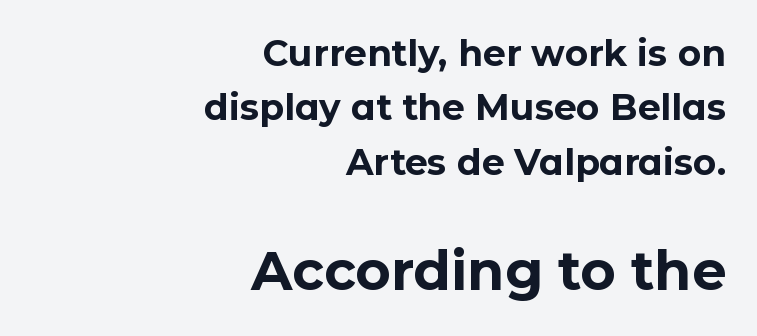
{"serif": "no", "italic": "no", "bold": "yes", "weight": "bold", "width": "normal", "stroke_contrast": "low", "x_height": "medium", "monospaced": "no", "underline": "no", "align": "right", "line_spacing": "normal", "line_spacing_ratio": 1.51, "letter_spacing": "normal", "letter_spacing_em": 0.0, "larger_block": "second", "size_ratio": 1.5, "glyph_px": 54}
